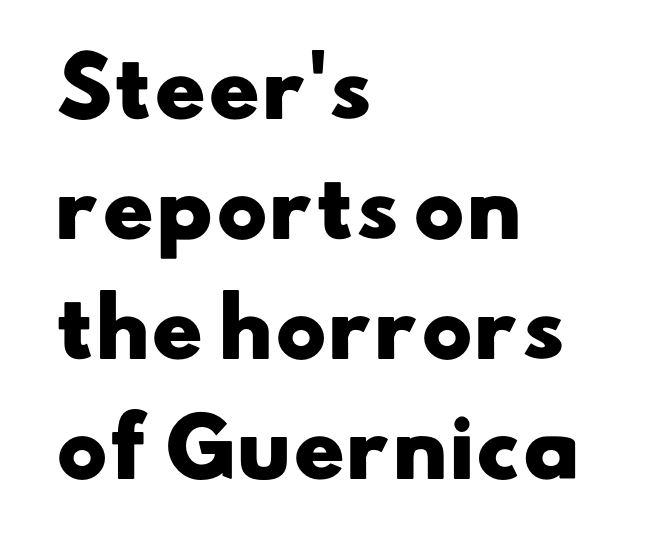
Look at the tracking — it's just the regular setting, nothing added. The rendering uses natural spacing where letterforms have individual widths. A student would call this left alignment; a typographer would say flush left, rag right. Baseline-to-baseline distance is the conventional proportion of letter height. Does the type have serifs? No, each stem ends abruptly. A dark, heavy texture on the line: the type is bold.
